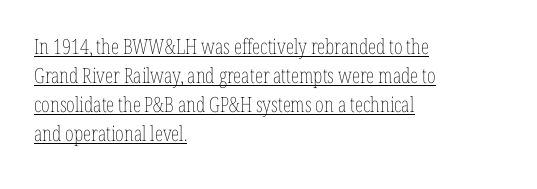
Is the block centered? No — it sits flush against the left margin. Descenders here cross a horizontal rule under the line. Caption: standard tracking, unaltered. Italic: no, the glyphs are upright roman.
